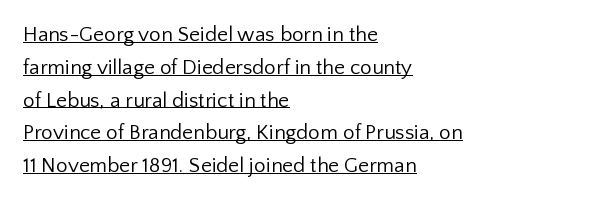
Underlining? Definitely there. Does the lettering tilt? It doesn't — this is upright. Leftover space on each line is placed entirely after the last word. The passage shown stacks its lines at a standard gap. Think standard paragraph weight, or any step lighter than that.
